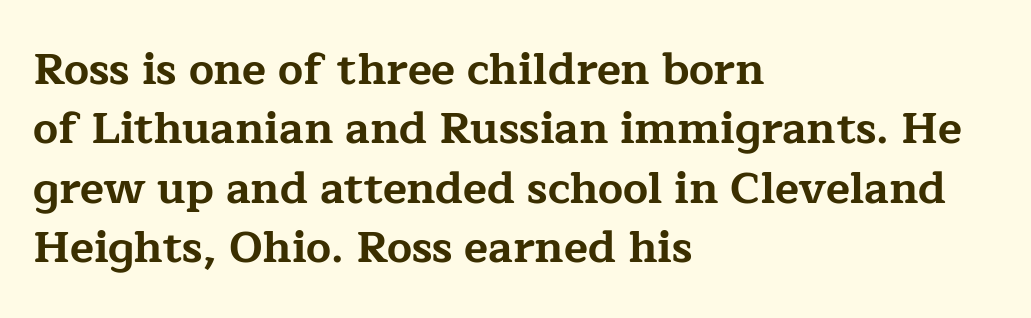
{"serif": "yes", "italic": "no", "bold": "yes", "weight": "bold", "width": "wide", "stroke_contrast": "low", "x_height": "medium", "monospaced": "no", "underline": "no", "align": "left", "line_spacing": "normal", "line_spacing_ratio": 1.35, "letter_spacing": "normal", "letter_spacing_em": 0.0, "glyph_px": 44}
